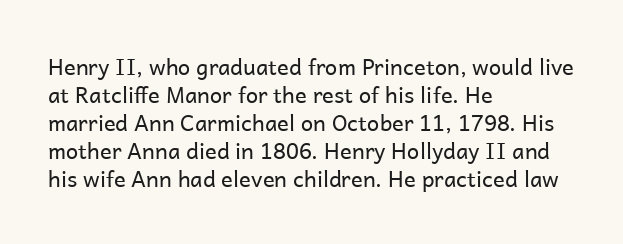
No extra ink here — the face is not bold. Students, observe: this is what conventionally led text looks like. Visually the block forms a straight wall on the left and a jagged coastline on the right. Clear beneath every line of the passage.
